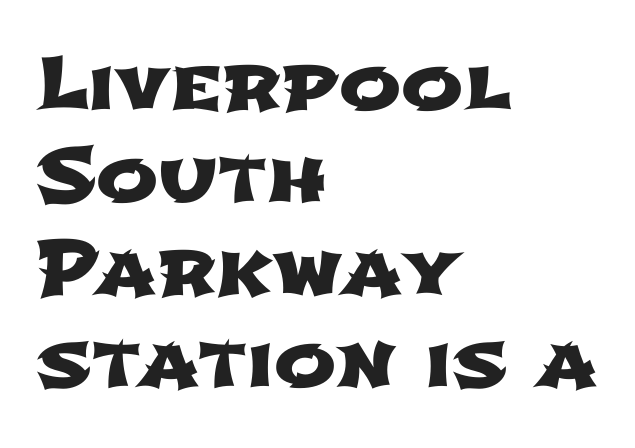
The image shows 74 px wide sans-serif type; set left-aligned, normal line spacing (1.25x), normal letter spacing, not underlined; low stroke contrast and a medium x-height.
